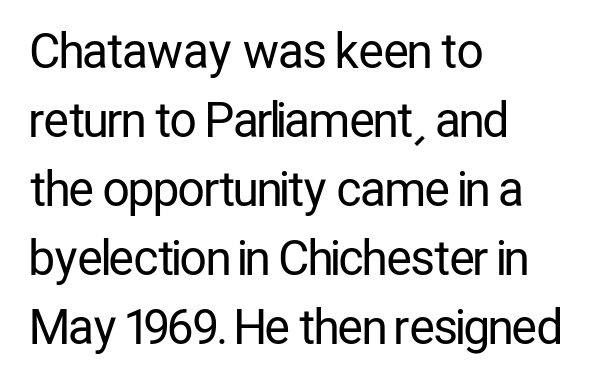
{"serif": "no", "italic": "no", "bold": "no", "weight": "regular", "width": "condensed", "stroke_contrast": "low", "x_height": "medium", "monospaced": "no", "underline": "no", "align": "left", "line_spacing": "normal", "line_spacing_ratio": 1.47, "letter_spacing": "normal", "letter_spacing_em": 0.0, "glyph_px": 47}
